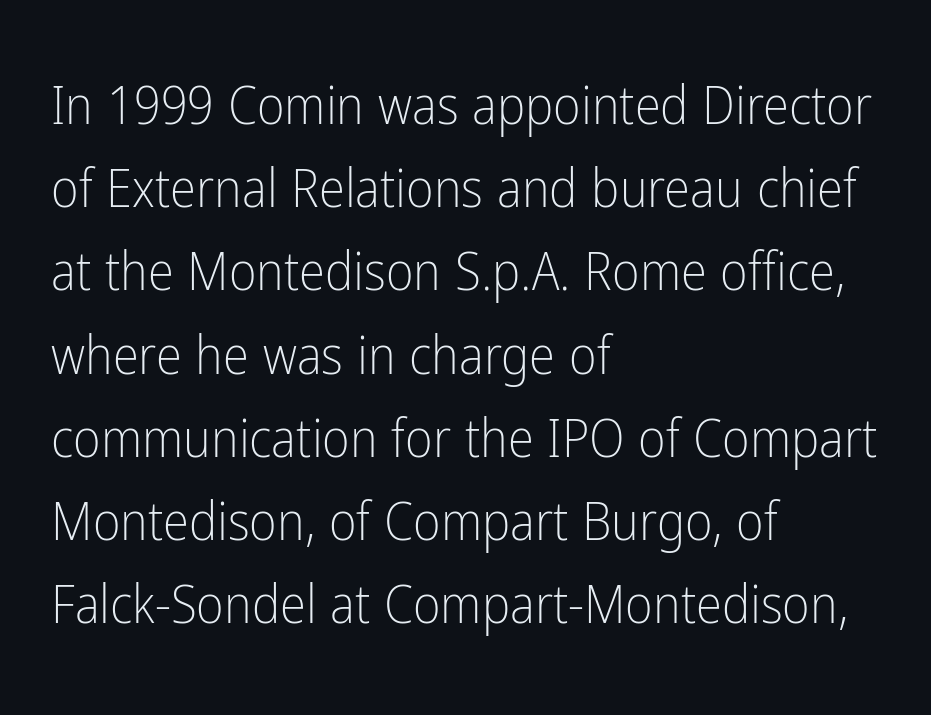
Q: Is the text bold? A: No.
Q: Is the text italic (slanted)? A: No, it is upright.
Q: Is the typeface a serif or a sans-serif typeface? A: Sans-serif.
Q: Is the text underlined? A: No.
Q: How is the paragraph aligned? A: Left-aligned.
Q: Is the spacing between letters normal or unusually wide? A: Normal.
Q: Is the spacing between lines tight, normal or loose? A: Normal.
Q: Width (condensed, normal, or wide)? A: Condensed.
Q: Stroke contrast? A: Low.
Q: x-height? A: Medium.
Q: Monospaced? A: No.
